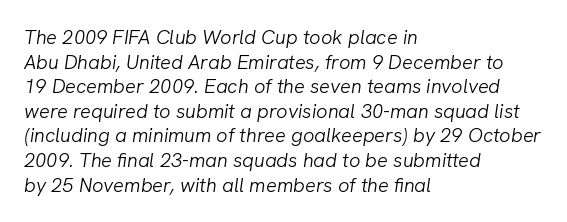
{"italic": "yes", "lean": "right", "slant_degrees": 8, "bold": "no", "underline": "no", "align": "left", "line_spacing_ratio": 1.23, "letter_spacing": "normal", "letter_spacing_em": 0.0, "glyph_px": 20}
